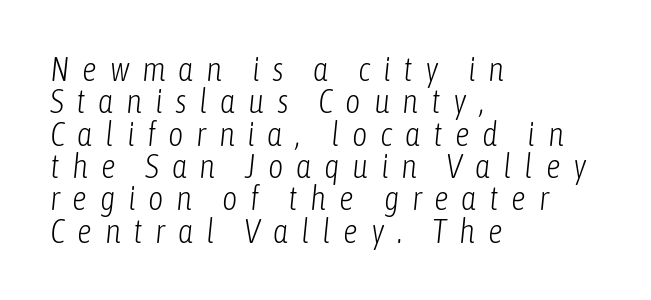
Here the glyphs are tracked loosely, breaking word shapes into spaced letters. Glance below the letters and you will spot only blank space. This sample is left-justified, so line endings fall wherever the words run out. The typography opts for an oblique posture over an upright one. Note the varied advance widths — an 'i' is clearly narrower than an 'm'.
